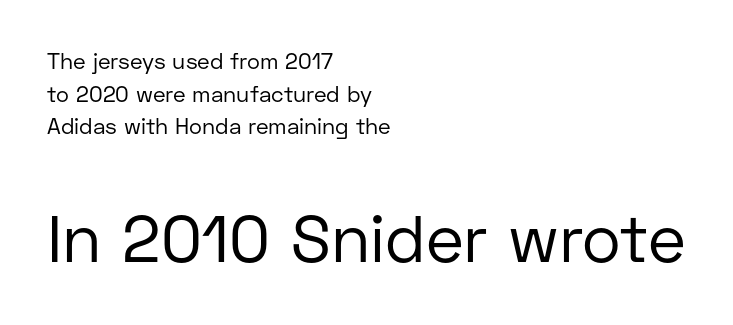
Does the copy run flush right? No — it runs flush left. Note the varied advance widths — an 'i' is clearly narrower than an 'm'. Italic: no, the glyphs are upright roman. Unmarked baselines from the first word to the last. If you squint, the bottom block still reads clearly — it's the larger of the two. How would I describe the line gaps? Plain and ordinary.
